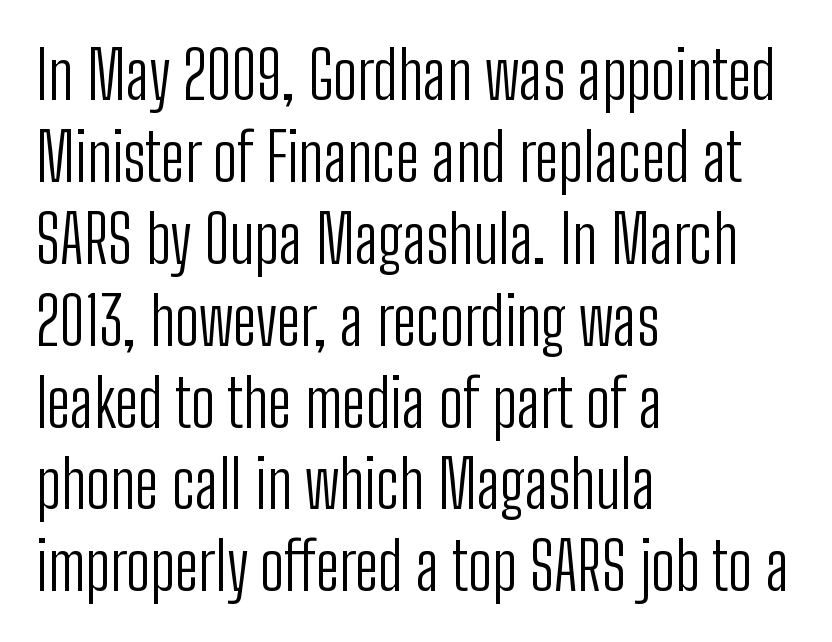
Examine the stroke ends and you'll find no serifs. A typesetter would call this proportional, since set widths differ per character. Clear beneath every line of the passage. The strokes are not fattened; the text isn't bold. If you drew a ruler down the left edge, every line would touch it. The type sits square on the baseline with zero lean.
